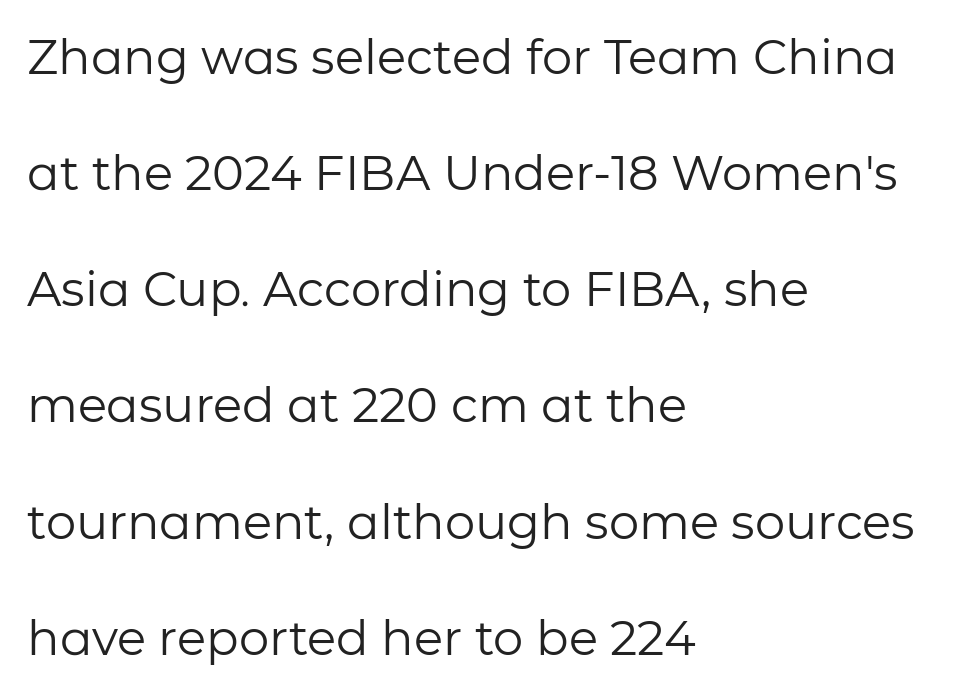
The image shows 48 px regular-weight sans-serif type, upright; set left-aligned, loose line spacing (2.42x), normal letter spacing, not underlined; low stroke contrast and a medium x-height.
